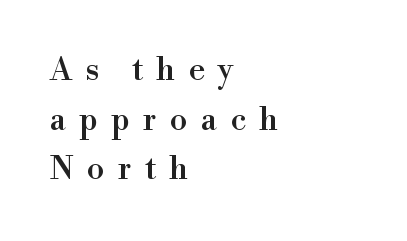
The image shows 32 px serif type, upright; set left-aligned, normal line spacing (1.55x), unusually wide letter spacing (+0.41 em), not underlined; a small x-height.
